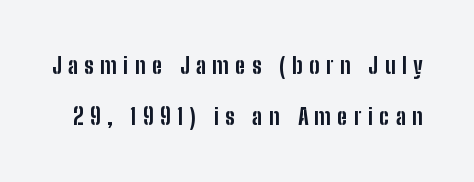
The image shows 23 px bold type, upright; set loose line spacing (2.23x), unusually wide letter spacing (+0.28 em), not underlined.
